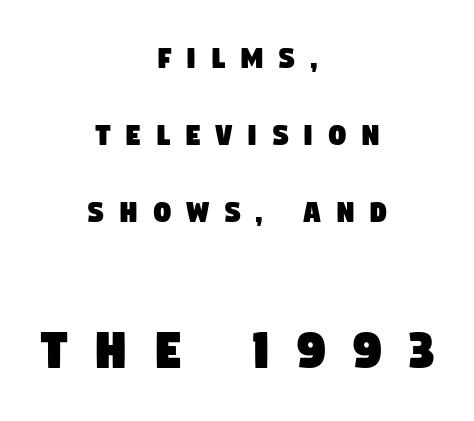
{"serif": "no", "width": "condensed", "stroke_contrast": "low", "x_height": "large", "monospaced": "no", "underline": "no", "align": "center", "line_spacing": "loose", "line_spacing_ratio": 2.27, "letter_spacing": "wide", "letter_spacing_em": 0.45, "larger_block": "second", "size_ratio": 1.76, "glyph_px": 60}
